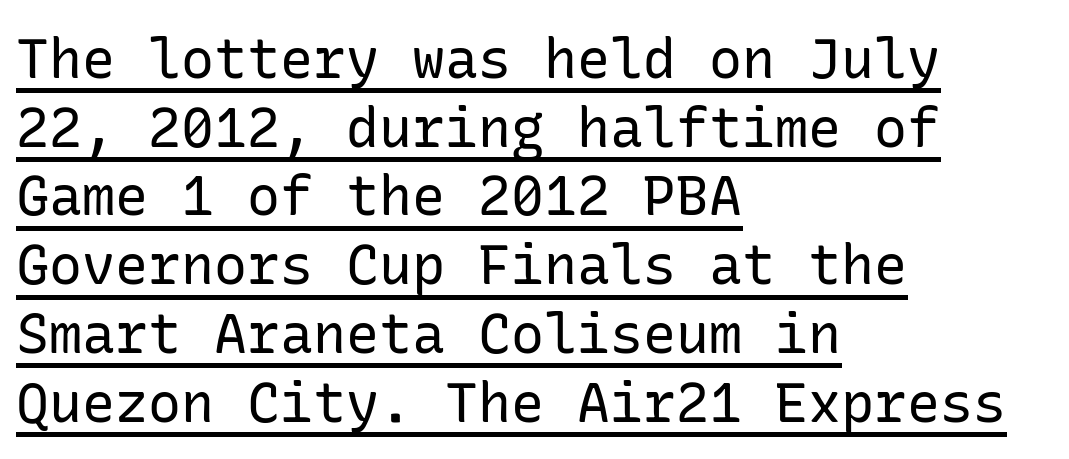
The image shows 55 px regular-weight sans-serif type, upright; set left-aligned, normal line spacing (1.25x), normal letter spacing, underlined; low stroke contrast and a medium x-height.
